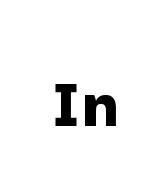
Each letter keeps its own natural width here, so spacing adapts to shape. The font's upright variant was chosen for this text. Grotesque or geometric, the face here clearly has no serifs. The font is running at its bold setting. Honestly, the letter spacing is just normal — you wouldn't notice it.
